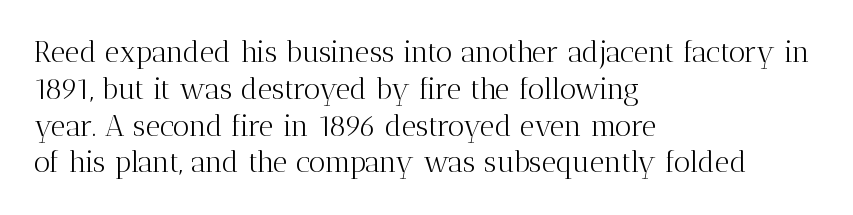
{"serif": "yes", "italic": "no", "bold": "no", "weight": "light", "width": "normal", "stroke_contrast": "medium", "x_height": "medium", "monospaced": "no", "underline": "no", "align": "left", "line_spacing": "normal", "line_spacing_ratio": 1.27, "letter_spacing": "normal", "letter_spacing_em": 0.0, "glyph_px": 29}
